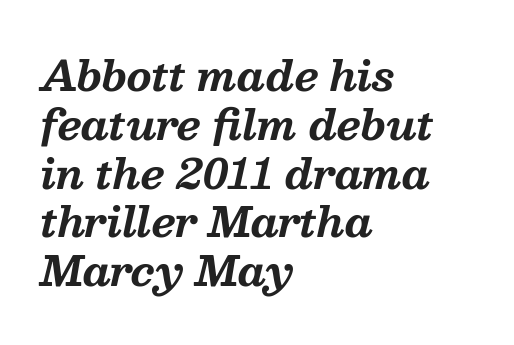
A typesetter would label this face a serif. The whole block is typeset with a tilt. This sample is left-justified, so line endings fall wherever the words run out. What stands out about the letter spacing? Nothing — it is the standard amount. The passage shown is not underscored anywhere.
